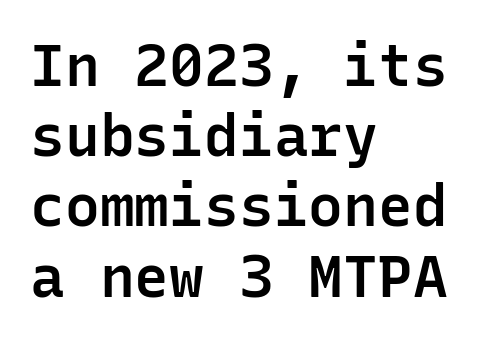
Look at the stroke-to-counter ratio: somewhat heavy, a semibold. The gap between lines stays unmarked. The letterforms sit shoulder to shoulder at normal distance. Nope, not italic — everything's standing straight.
